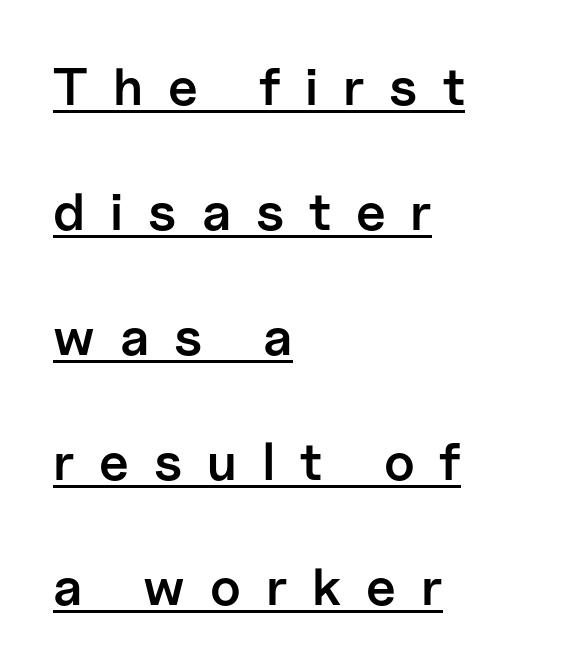
The image shows 53 px semibold sans-serif type, upright; set left-aligned, loose line spacing (2.36x), unusually wide letter spacing (+0.47 em), underlined; low stroke contrast and a medium x-height.
